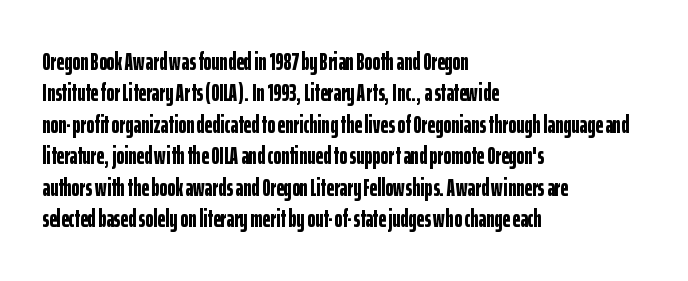
Caption: standard tracking, unaltered. In CSS terms this would be text-align: left. Unlike italic type, these characters show no tilt at all. A dark, heavy texture on the line: the type is bold.
